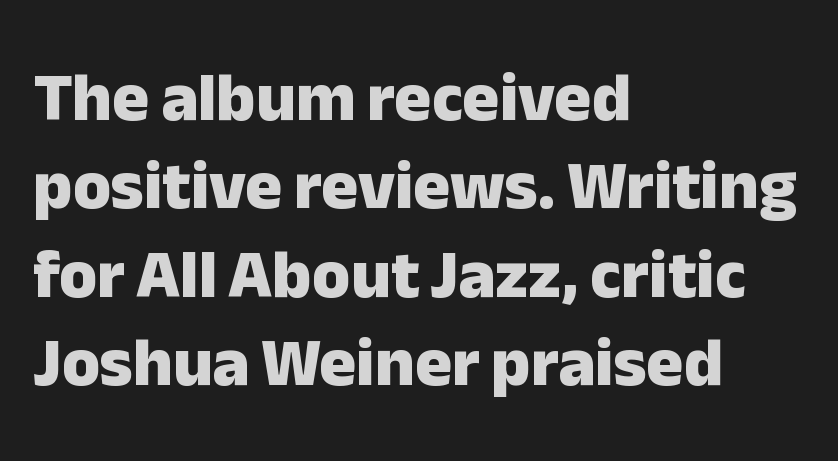
{"serif": "no", "italic": "no", "bold": "yes", "weight": "heavy", "width": "normal", "stroke_contrast": "low", "x_height": "medium", "monospaced": "no", "underline": "no", "align": "left", "line_spacing": "normal", "line_spacing_ratio": 1.28, "letter_spacing": "normal", "letter_spacing_em": 0.0, "glyph_px": 69}
